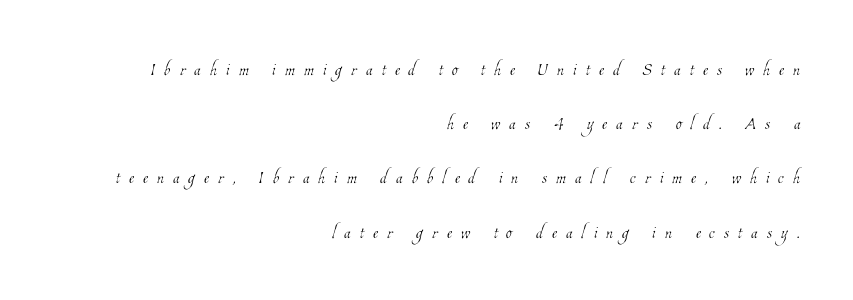
{"bold": "no", "underline": "no", "align": "right", "line_spacing": "loose", "line_spacing_ratio": 2.26, "letter_spacing": "wide", "letter_spacing_em": 0.38, "glyph_px": 24}
